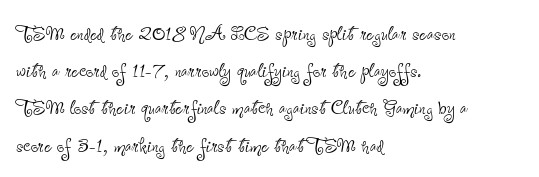
Q: Is the text bold? A: No.
Q: Is the text italic (slanted)? A: Yes.
Q: Is the text underlined? A: No.
Q: How is the paragraph aligned? A: Left-aligned.
Q: Is the spacing between letters normal or unusually wide? A: Normal.
Q: Is the spacing between lines tight, normal or loose? A: Normal.
